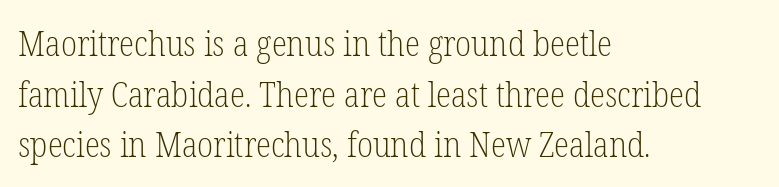
{"serif": "yes", "italic": "no", "bold": "no", "weight": "light", "width": "condensed", "stroke_contrast": "low", "x_height": "medium", "monospaced": "no", "underline": "no", "align": "left", "line_spacing": "normal", "line_spacing_ratio": 1.45, "letter_spacing": "normal", "letter_spacing_em": 0.0, "glyph_px": 35}
